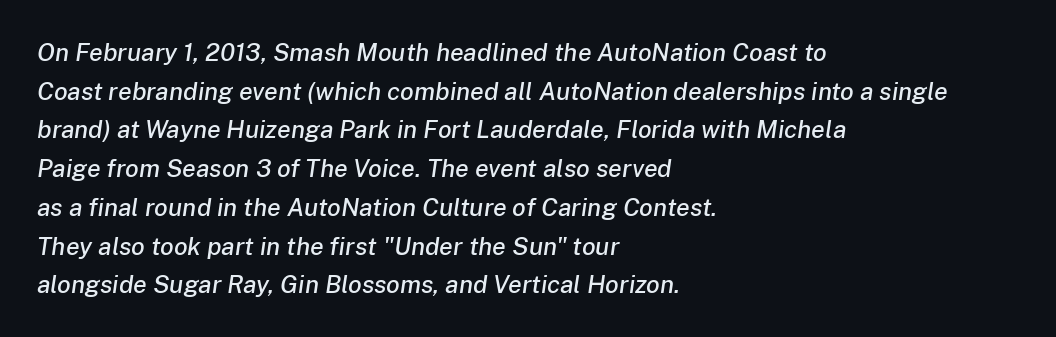
{"italic": "yes", "lean": "right", "slant_degrees": 8, "underline": "no", "align": "left", "line_spacing": "normal", "line_spacing_ratio": 1.55, "letter_spacing": "normal", "letter_spacing_em": 0.0, "glyph_px": 25}
